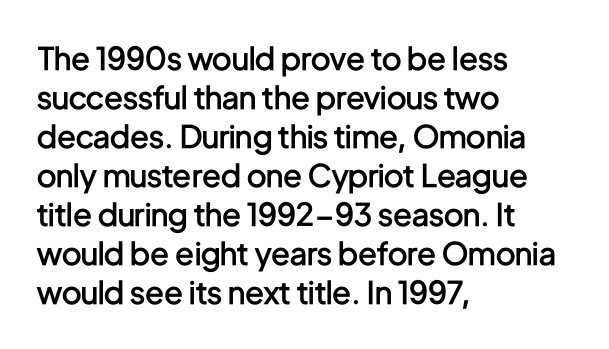
{"serif": "no", "italic": "no", "bold": "semi", "weight": "semibold", "width": "condensed", "stroke_contrast": "low", "x_height": "medium", "monospaced": "no", "underline": "no", "align": "left", "line_spacing": "normal", "line_spacing_ratio": 1.26, "letter_spacing": "normal", "letter_spacing_em": 0.0, "glyph_px": 31}
